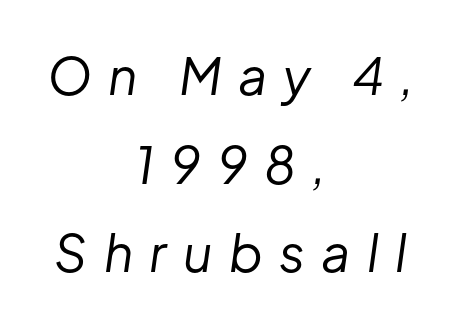
Casual observation: everything's sitting right in the middle. Posture: slanted. Between one letter and the next there's a generous, obvious gap. These lines are rendered in a variable-pitch font.
